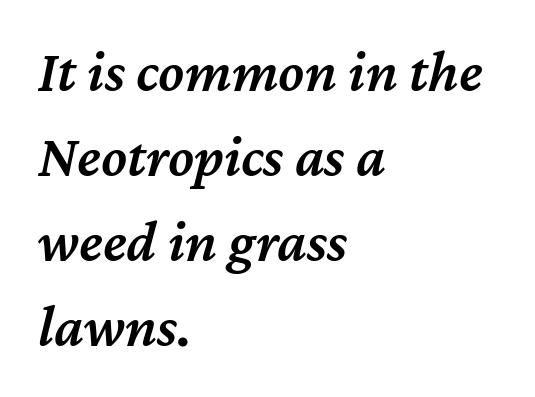
Q: Is the text bold? A: Semi-bold.
Q: Is the text italic (slanted)? A: Yes, it leans right by about 12 degrees.
Q: Is the text underlined? A: No.
Q: How is the paragraph aligned? A: Left-aligned.
Q: Is the spacing between letters normal or unusually wide? A: Normal.
Q: Is the spacing between lines tight, normal or loose? A: Normal.
Q: Width (condensed, normal, or wide)? A: Normal.
Q: Stroke contrast? A: Medium.
Q: x-height? A: Medium.
Q: Monospaced? A: No.
